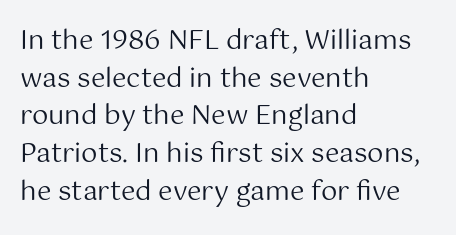
This sample is left-justified, so line endings fall wherever the words run out. Short note: letters normally spaced. These lines were composed using upright roman letters. Nothing heavy about these letters — not bold at all. The glyphs are unaccompanied by any horizontal stroke below them. Quick note: interline space is typical.
